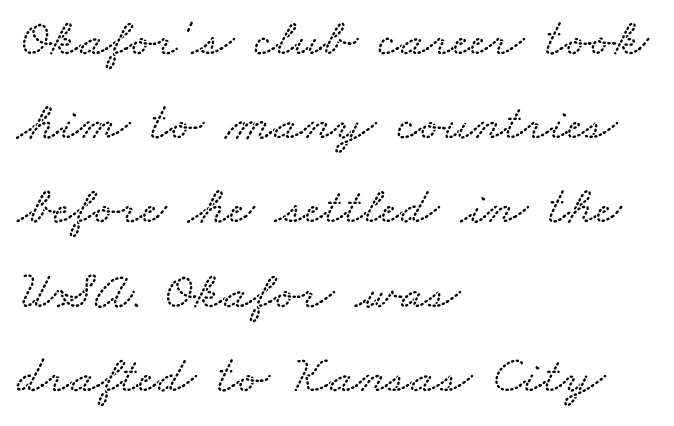
The image shows 54 px wide type; set left-aligned, normal line spacing (1.56x), normal letter spacing, not underlined; low stroke contrast and a small x-height.
